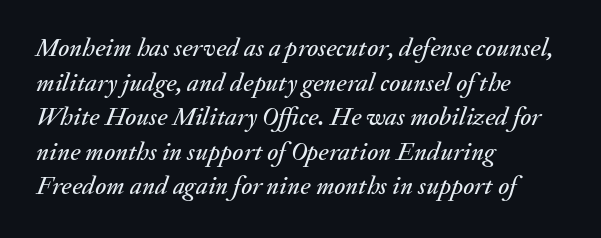
The image shows 26 px text type, italic (leaning right); set left-aligned, normal line spacing (1.33x), normal letter spacing, not underlined.
